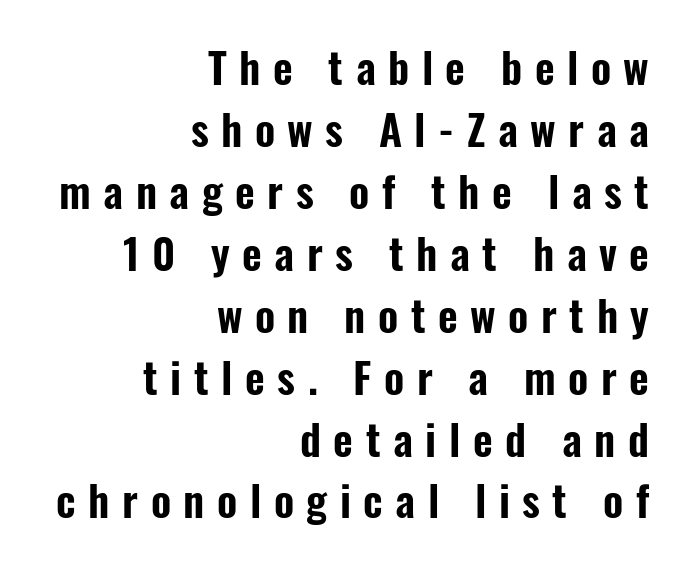
The image shows 43 px condensed sans-serif type, upright; set right-aligned, normal line spacing (1.44x), unusually wide letter spacing (+0.29 em), not underlined; low stroke contrast and a medium x-height.
